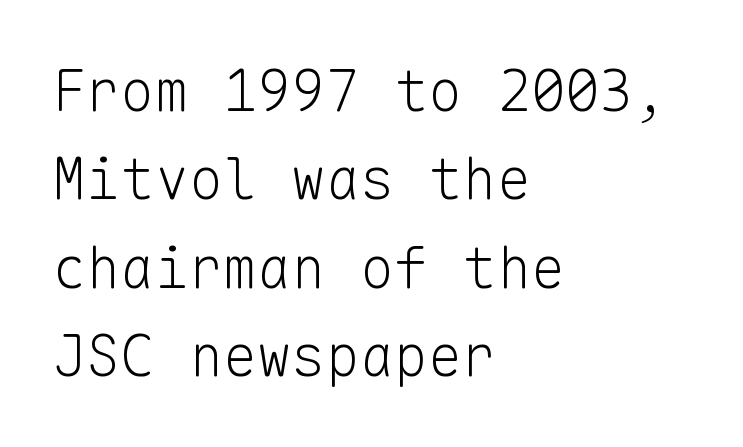
The passage shown is typeset with a sans-serif family. The passage shown is not underscored anywhere. The weight tops out at a normal text grade. This sample keeps an unexceptional amount of space between lines. The horizontal fit of the characters is conventional and even.
